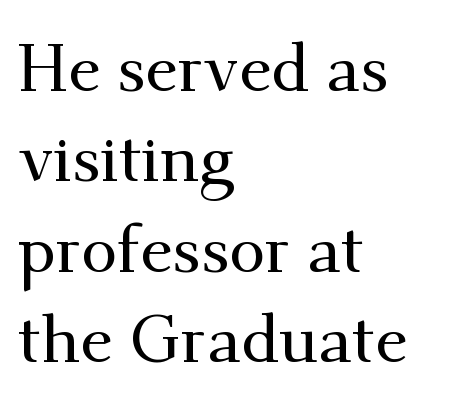
Alignment: flush left. The baseline area is clear. The rendering uses natural spacing where letterforms have individual widths. Interline gaps are of average width in this sample. Words appear dense and cohesive because spacing is normal. The type family on display is of the serif kind.
